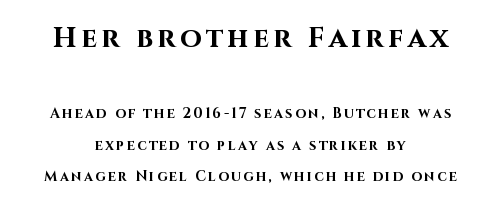
Q: Is the text bold? A: Yes.
Q: Is the text italic (slanted)? A: No, it is upright.
Q: Is the typeface a serif or a sans-serif typeface? A: Sans-serif.
Q: Is the text underlined? A: No.
Q: How is the paragraph aligned? A: Centered.
Q: Is the spacing between lines tight, normal or loose? A: Loose.
Q: Which block of text is set in a larger size, the first (top) or the second (bottom)? A: The first (top) one.
Q: Width (condensed, normal, or wide)? A: Normal.
Q: Stroke contrast? A: High.
Q: x-height? A: Large.
Q: Monospaced? A: No.
